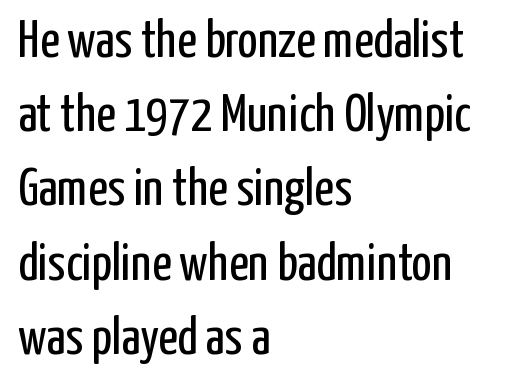
{"serif": "no", "italic": "no", "bold": "no", "weight": "regular", "width": "condensed", "stroke_contrast": "low", "x_height": "medium", "monospaced": "no", "underline": "no", "align": "left", "line_spacing": "normal", "line_spacing_ratio": 1.4, "letter_spacing": "normal", "letter_spacing_em": 0.0, "glyph_px": 53}
